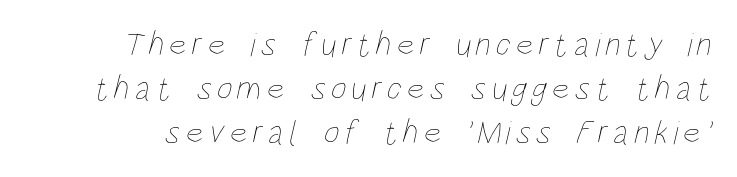
Q: Is the text bold? A: No.
Q: Is the text underlined? A: No.
Q: Is the spacing between lines tight, normal or loose? A: Normal.
Q: Width (condensed, normal, or wide)? A: Condensed.
Q: Stroke contrast? A: Low.
Q: x-height? A: Large.
Q: Monospaced? A: No.
